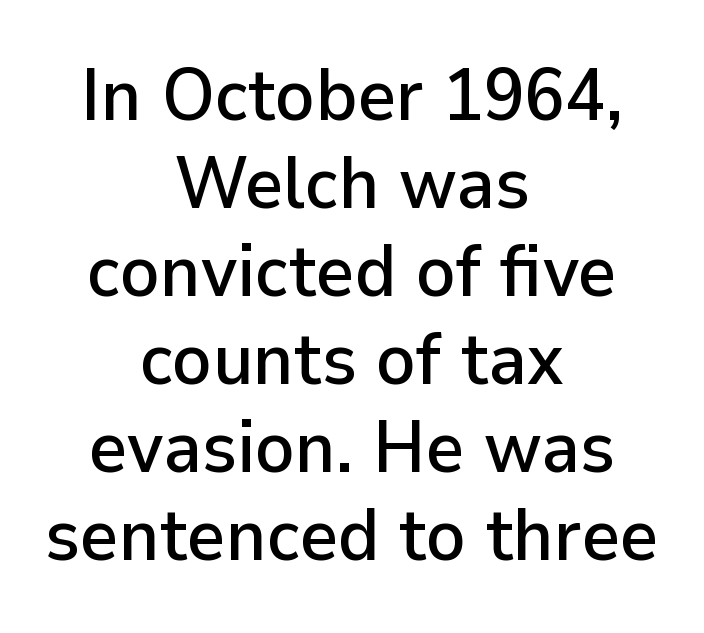
{"serif": "no", "italic": "no", "width": "normal", "stroke_contrast": "low", "x_height": "medium", "monospaced": "no", "underline": "no", "align": "center", "line_spacing_ratio": 1.19, "letter_spacing": "normal", "letter_spacing_em": 0.0, "glyph_px": 74}
